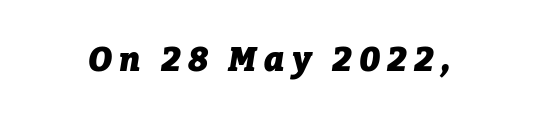
{"italic": "yes", "lean": "right", "slant_degrees": 9, "bold": "yes", "weight": "heavy", "width": "normal", "stroke_contrast": "low", "x_height": "medium", "monospaced": "no", "underline": "no", "letter_spacing": "wide", "letter_spacing_em": 0.22, "glyph_px": 34}
